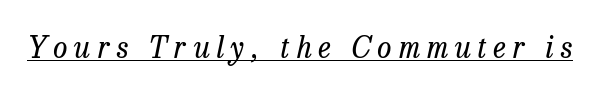
Q: Is the text bold? A: No.
Q: Is the text italic (slanted)? A: Yes, it leans right by about 13 degrees.
Q: Is the typeface a serif or a sans-serif typeface? A: Serif.
Q: Is the text underlined? A: Yes.
Q: Is the spacing between letters normal or unusually wide? A: Unusually wide.
Q: Width (condensed, normal, or wide)? A: Normal.
Q: Stroke contrast? A: Low.
Q: x-height? A: Medium.
Q: Monospaced? A: No.
